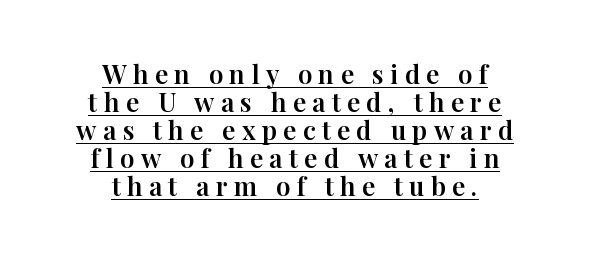
Q: Is the text italic (slanted)? A: No, it is upright.
Q: Is the text underlined? A: Yes.
Q: How is the paragraph aligned? A: Centered.
Q: Is the spacing between letters normal or unusually wide? A: Unusually wide.
Q: Is the spacing between lines tight, normal or loose? A: Tight.
